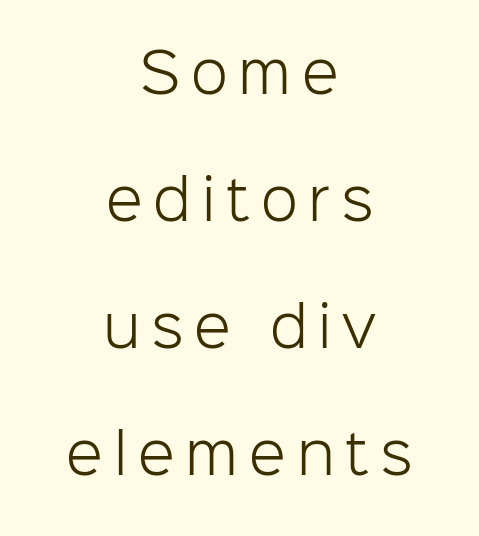
{"serif": "no", "italic": "no", "bold": "no", "weight": "light", "width": "normal", "stroke_contrast": "low", "x_height": "medium", "monospaced": "no", "underline": "no", "align": "center", "line_spacing": "loose", "line_spacing_ratio": 2.35, "letter_spacing": "wide", "letter_spacing_em": 0.2, "glyph_px": 54}
